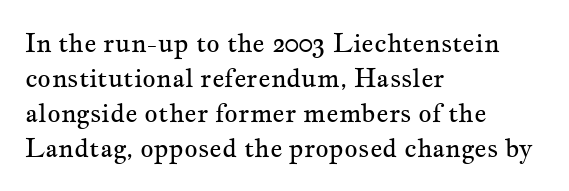
Q: Is the text bold? A: No.
Q: Is the text italic (slanted)? A: No, it is upright.
Q: Is the text underlined? A: No.
Q: How is the paragraph aligned? A: Left-aligned.
Q: Is the spacing between letters normal or unusually wide? A: Normal.
Q: Is the spacing between lines tight, normal or loose? A: Normal.
